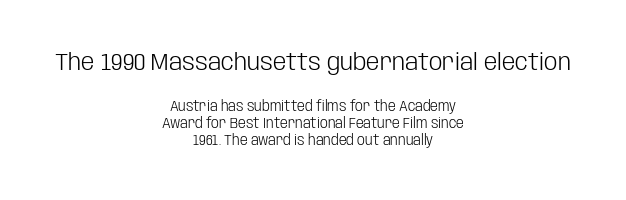
{"italic": "no", "bold": "no", "underline": "no", "align": "center", "line_spacing_ratio": 1.23, "letter_spacing": "normal", "letter_spacing_em": 0.0, "larger_block": "first", "size_ratio": 1.71, "glyph_px": 24}
